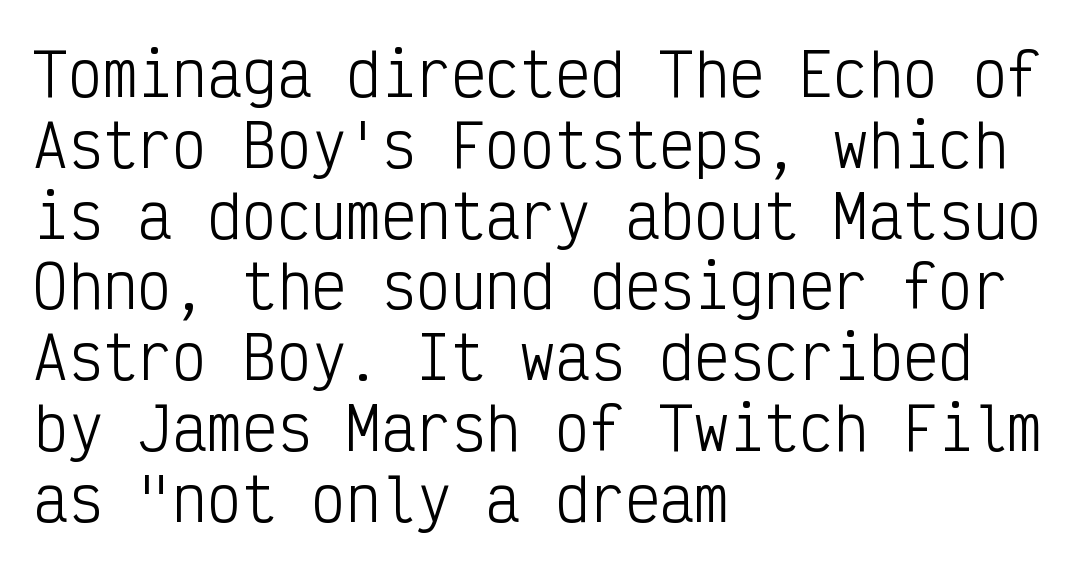
Q: Is the text bold? A: No.
Q: Is the text italic (slanted)? A: No, it is upright.
Q: Is the typeface a serif or a sans-serif typeface? A: Sans-serif.
Q: Is the text underlined? A: No.
Q: How is the paragraph aligned? A: Left-aligned.
Q: Is the spacing between letters normal or unusually wide? A: Normal.
Q: Width (condensed, normal, or wide)? A: Condensed.
Q: Stroke contrast? A: Low.
Q: x-height? A: Medium.
Q: Monospaced? A: Yes.
